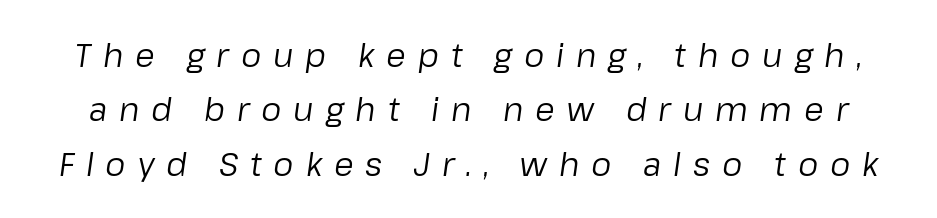
Q: Is the text bold? A: No.
Q: Is the text italic (slanted)? A: Yes, it leans right by about 8 degrees.
Q: Is the text underlined? A: No.
Q: Is the spacing between letters normal or unusually wide? A: Unusually wide.
Q: Is the spacing between lines tight, normal or loose? A: Normal.
Q: Width (condensed, normal, or wide)? A: Normal.
Q: Stroke contrast? A: Low.
Q: x-height? A: Medium.
Q: Monospaced? A: No.
